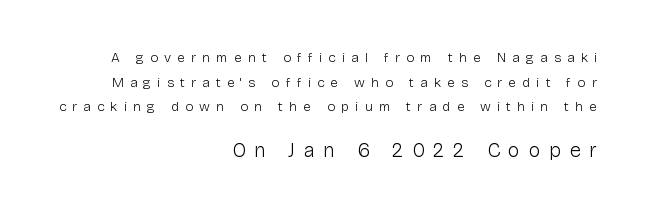
Q: Is the text bold? A: No.
Q: Is the text italic (slanted)? A: No, it is upright.
Q: Is the text underlined? A: No.
Q: How is the paragraph aligned? A: Right-aligned.
Q: Is the spacing between letters normal or unusually wide? A: Unusually wide.
Q: Which block of text is set in a larger size, the first (top) or the second (bottom)? A: The second (bottom) one.
